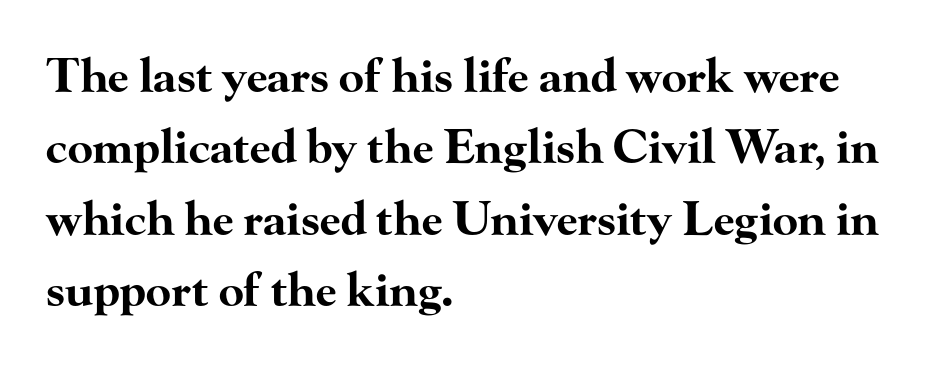
The line texture is even and compact thanks to regular tracking. Here the designer chose a conventional face with non-uniform glyph widths. I'd describe the lettering as bold — thick and assertive. Notice how descenders clear the ascenders below comfortably — that's standard leading. The specimen omits any rule beneath the text block's lines. The passage is arranged the way most books set body copy — flush left.
